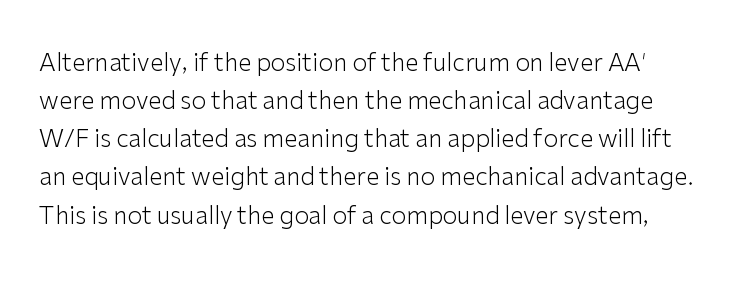
{"italic": "no", "bold": "no", "underline": "no", "line_spacing": "normal", "line_spacing_ratio": 1.59, "letter_spacing": "normal", "letter_spacing_em": 0.0, "glyph_px": 24}
